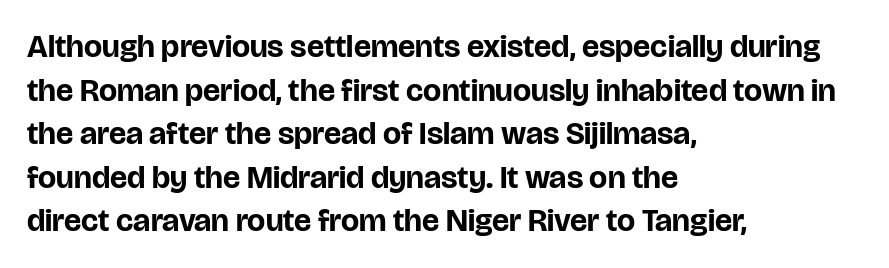
Q: Is the text bold? A: Yes.
Q: Is the text italic (slanted)? A: No, it is upright.
Q: Is the typeface a serif or a sans-serif typeface? A: Sans-serif.
Q: Is the text underlined? A: No.
Q: How is the paragraph aligned? A: Left-aligned.
Q: Is the spacing between letters normal or unusually wide? A: Normal.
Q: Is the spacing between lines tight, normal or loose? A: Normal.
Q: Width (condensed, normal, or wide)? A: Normal.
Q: Stroke contrast? A: Low.
Q: x-height? A: Large.
Q: Monospaced? A: No.
